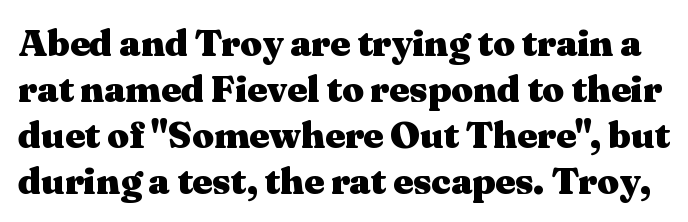
{"serif": "yes", "italic": "no", "bold": "yes", "weight": "heavy", "width": "wide", "stroke_contrast": "medium", "x_height": "medium", "monospaced": "no", "underline": "no", "line_spacing_ratio": 1.21, "letter_spacing": "normal", "letter_spacing_em": 0.0, "glyph_px": 38}
